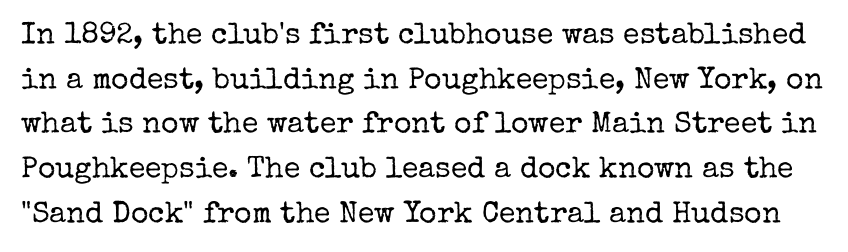
Q: Is the text bold? A: No.
Q: Is the text italic (slanted)? A: No, it is upright.
Q: Is the typeface a serif or a sans-serif typeface? A: Serif.
Q: Is the text underlined? A: No.
Q: Is the spacing between letters normal or unusually wide? A: Normal.
Q: Is the spacing between lines tight, normal or loose? A: Normal.
Q: Width (condensed, normal, or wide)? A: Normal.
Q: Stroke contrast? A: Low.
Q: x-height? A: Medium.
Q: Monospaced? A: No.
